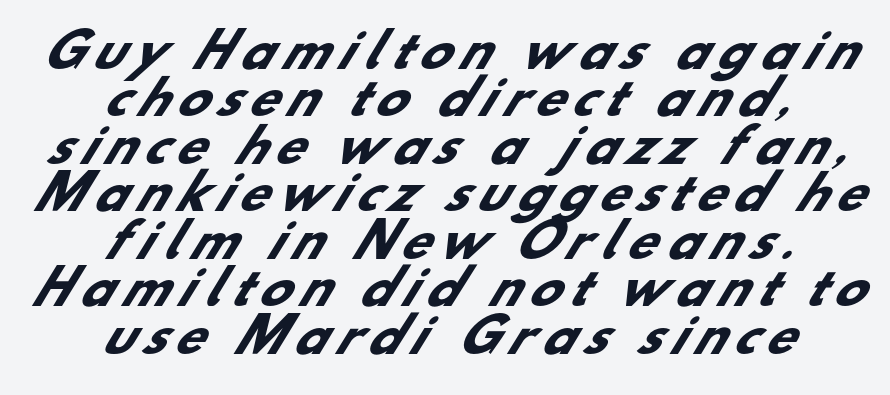
The letters carry no serifs — their stems end cleanly without finishing strokes. This block would grow much taller if given ordinary leading; it's compressed now. The compositor balanced each line on the midline. Character widths vary here, with narrow letters taking less room than wide ones. Check the space under the baseline: it is left empty.
